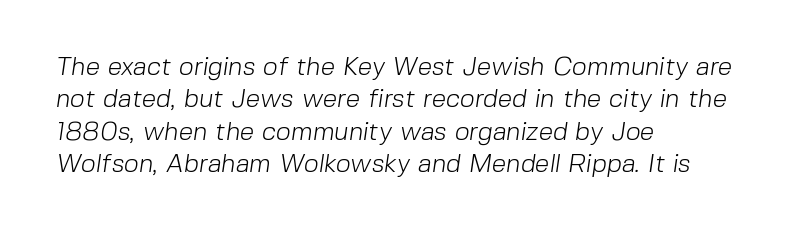
Q: Is the text bold? A: No.
Q: Is the text underlined? A: No.
Q: How is the paragraph aligned? A: Left-aligned.
Q: Is the spacing between letters normal or unusually wide? A: Normal.
Q: Is the spacing between lines tight, normal or loose? A: Normal.
